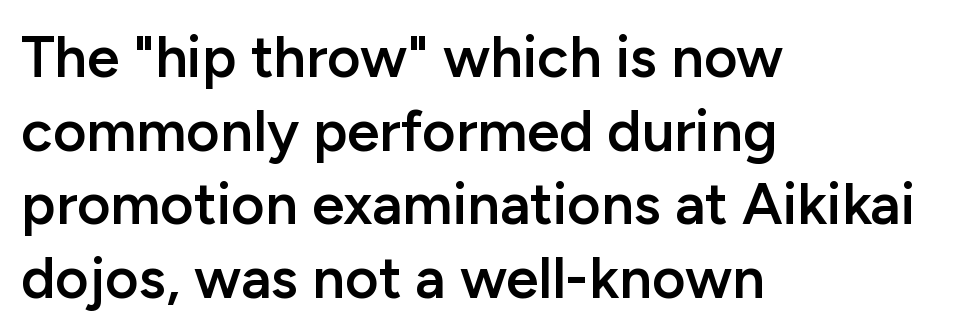
{"serif": "no", "italic": "no", "bold": "semi", "weight": "semibold", "width": "normal", "stroke_contrast": "low", "x_height": "medium", "monospaced": "no", "underline": "no", "align": "left", "line_spacing": "normal", "line_spacing_ratio": 1.27, "letter_spacing": "normal", "letter_spacing_em": 0.0, "glyph_px": 58}
